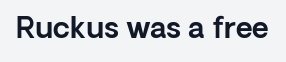
{"serif": "no", "italic": "no", "width": "normal", "x_height": "medium", "monospaced": "no", "underline": "no", "letter_spacing": "normal", "letter_spacing_em": 0.0, "glyph_px": 29}
